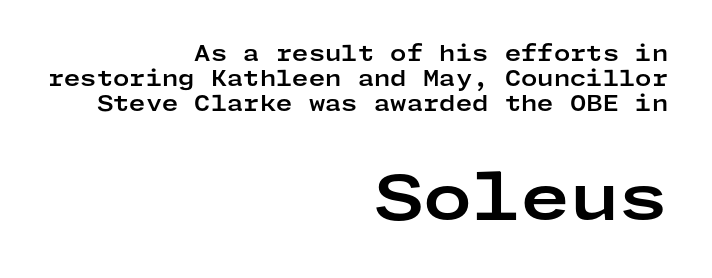
Designer's note — italics off, roman on. Underlining? Definitely not there. Honestly, the letter spacing is just normal — you wouldn't notice it. As a designer I'd log this as weight 700, bold.
